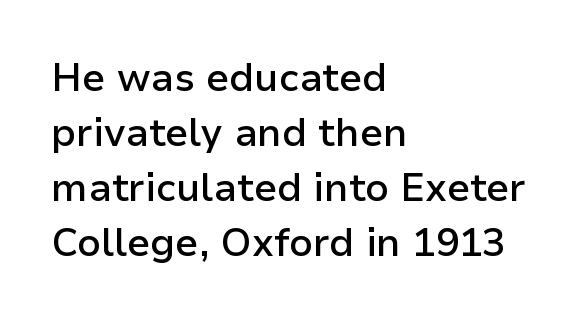
The image shows 39 px semibold sans-serif type, upright; set left-aligned, normal line spacing (1.41x), normal letter spacing, not underlined; low stroke contrast and a medium x-height.
